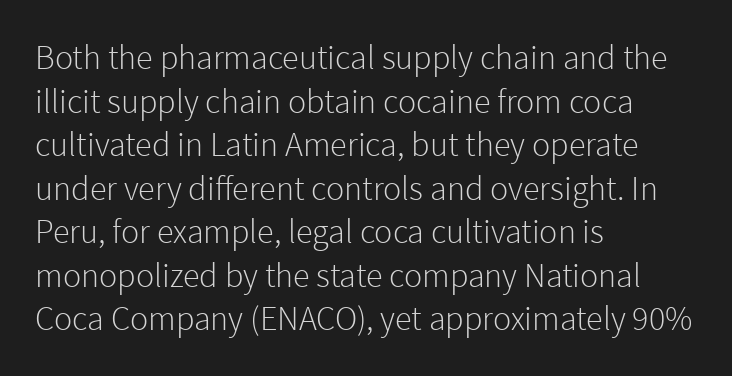
The image shows 34 px light sans-serif type, upright; set left-aligned, normal line spacing (1.28x), normal letter spacing, not underlined; a medium x-height.
